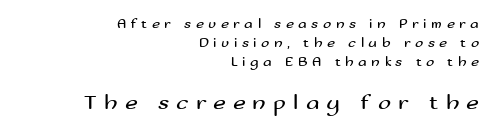
The image shows 22 px text type, upright; set right-aligned, normal line spacing (1.34x), unusually wide letter spacing (+0.32 em), not underlined; the second (bottom) block is 1.57x larger.
